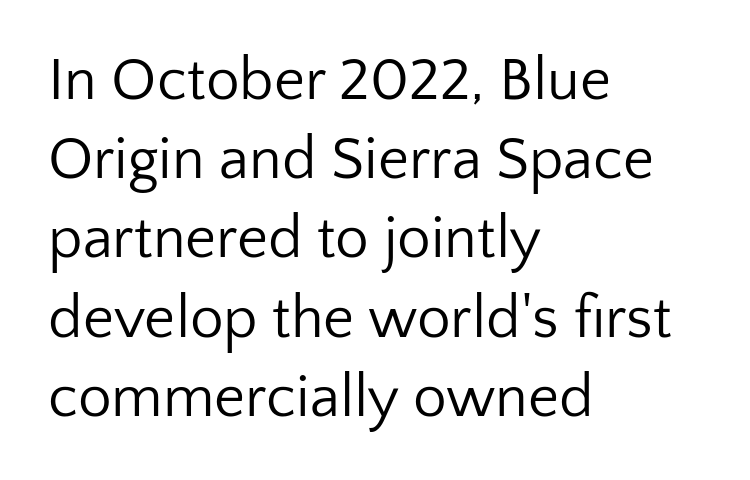
Q: Is the text bold? A: No.
Q: Is the text italic (slanted)? A: No, it is upright.
Q: Is the typeface a serif or a sans-serif typeface? A: Sans-serif.
Q: Is the text underlined? A: No.
Q: How is the paragraph aligned? A: Left-aligned.
Q: Is the spacing between letters normal or unusually wide? A: Normal.
Q: Is the spacing between lines tight, normal or loose? A: Normal.
Q: Width (condensed, normal, or wide)? A: Normal.
Q: Stroke contrast? A: Low.
Q: x-height? A: Medium.
Q: Monospaced? A: No.
